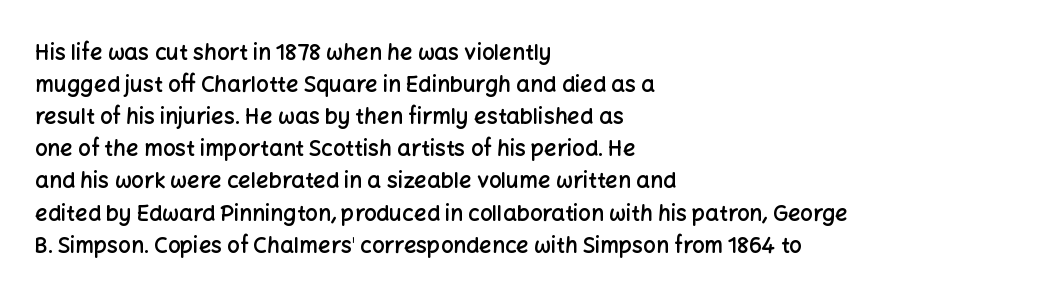
Q: Is the text bold? A: Semi-bold.
Q: Is the text italic (slanted)? A: No, it is upright.
Q: Is the text underlined? A: No.
Q: How is the paragraph aligned? A: Left-aligned.
Q: Is the spacing between letters normal or unusually wide? A: Normal.
Q: Is the spacing between lines tight, normal or loose? A: Normal.
